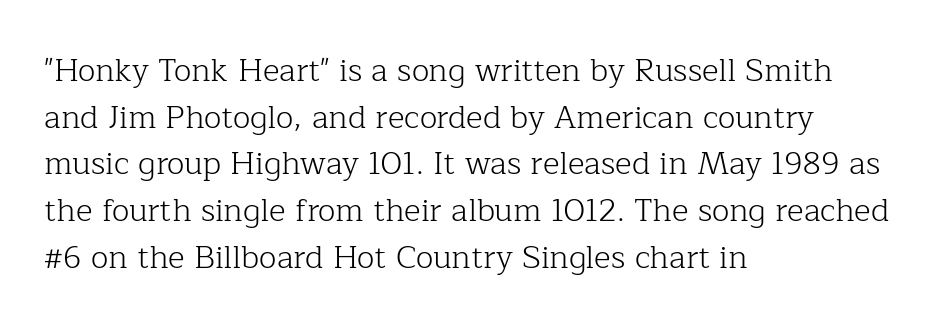
Q: Is the text bold? A: No.
Q: Is the text italic (slanted)? A: No, it is upright.
Q: Is the typeface a serif or a sans-serif typeface? A: Serif.
Q: Is the text underlined? A: No.
Q: How is the paragraph aligned? A: Left-aligned.
Q: Is the spacing between letters normal or unusually wide? A: Normal.
Q: Is the spacing between lines tight, normal or loose? A: Normal.
Q: Width (condensed, normal, or wide)? A: Normal.
Q: Stroke contrast? A: Low.
Q: x-height? A: Medium.
Q: Monospaced? A: No.
